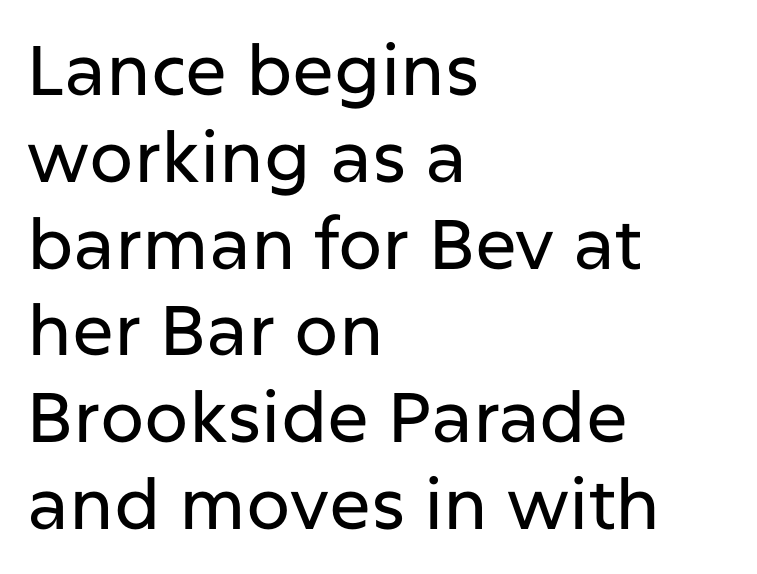
Unlike a traditional serif, this face leaves its strokes unadorned. Underline: absent. The paragraph shown leans on its left margin. This sample uses plain, unmodified letter spacing. Spacing verdict: proportional, widths tailored to each character.
